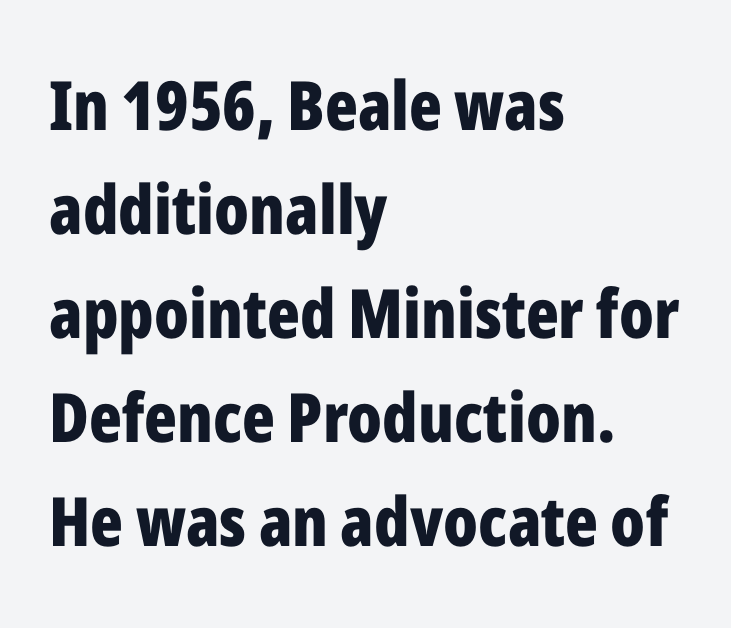
{"serif": "no", "italic": "no", "bold": "yes", "weight": "bold", "width": "condensed", "stroke_contrast": "low", "x_height": "medium", "monospaced": "no", "underline": "no", "align": "left", "line_spacing": "normal", "line_spacing_ratio": 1.53, "letter_spacing": "normal", "letter_spacing_em": 0.0, "glyph_px": 68}
